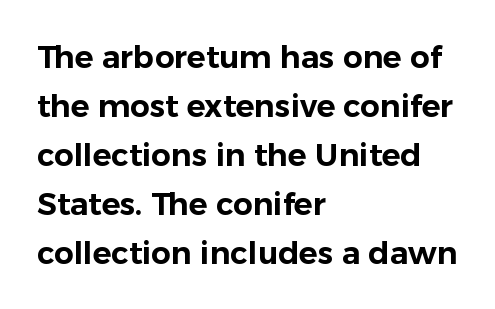
{"serif": "no", "italic": "no", "width": "normal", "stroke_contrast": "low", "x_height": "medium", "monospaced": "no", "underline": "no", "align": "left", "line_spacing": "normal", "line_spacing_ratio": 1.58, "letter_spacing": "normal", "letter_spacing_em": 0.0, "glyph_px": 31}
